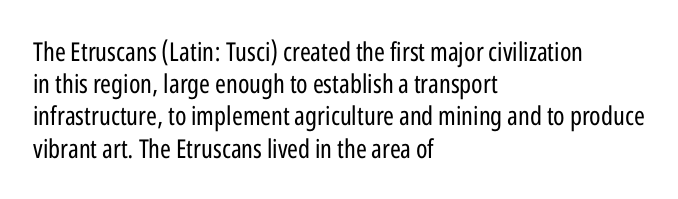
The image shows 26 px text type, upright; set left-aligned, line spacing 1.24x, normal letter spacing, not underlined.
